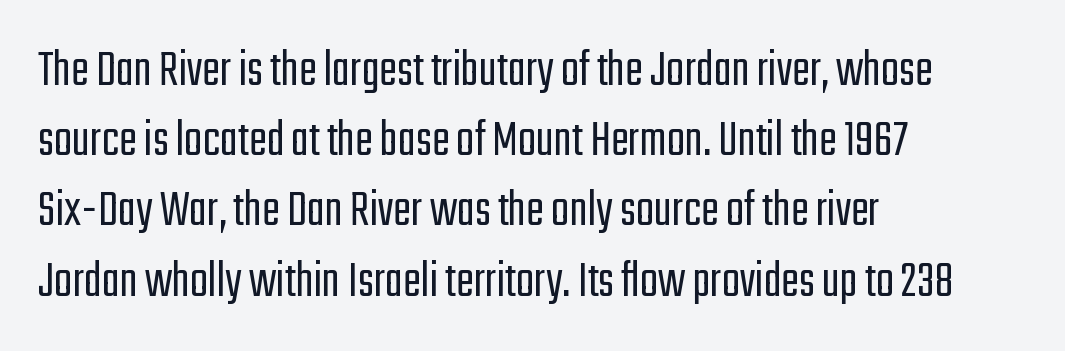
{"serif": "no", "italic": "no", "bold": "no", "weight": "light", "width": "condensed", "stroke_contrast": "low", "x_height": "medium", "monospaced": "no", "underline": "no", "align": "left", "line_spacing": "normal", "line_spacing_ratio": 1.3, "letter_spacing": "normal", "letter_spacing_em": 0.0, "glyph_px": 54}
